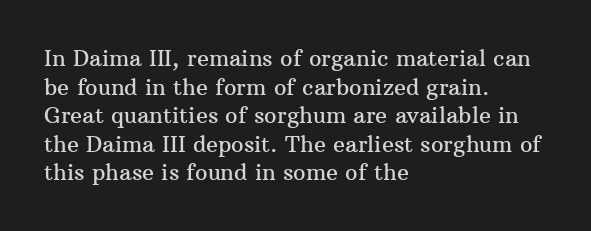
{"italic": "no", "underline": "no", "align": "left", "line_spacing": "normal", "line_spacing_ratio": 1.3, "letter_spacing": "normal", "letter_spacing_em": 0.0, "glyph_px": 22}
